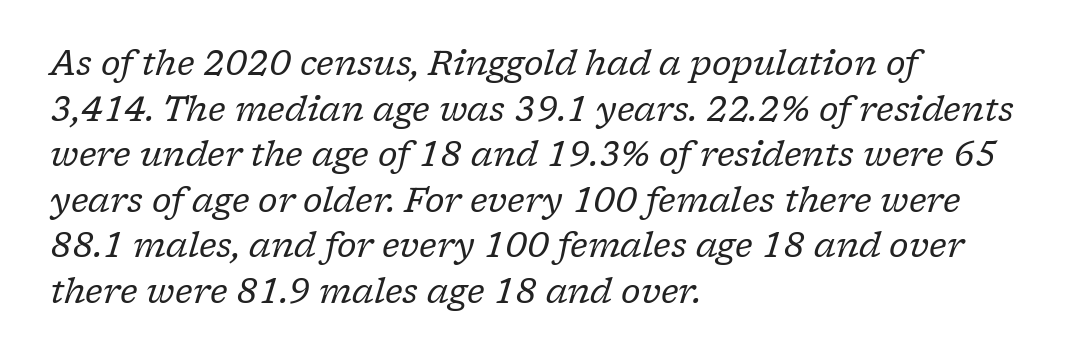
The weight would be labelled regular, book, light, or lighter still. Here the glyphs are tracked normally, forming tight word shapes. The passage shown leans; its letterforms are oblique. Whoever set this chose a conventional vertical rhythm.
